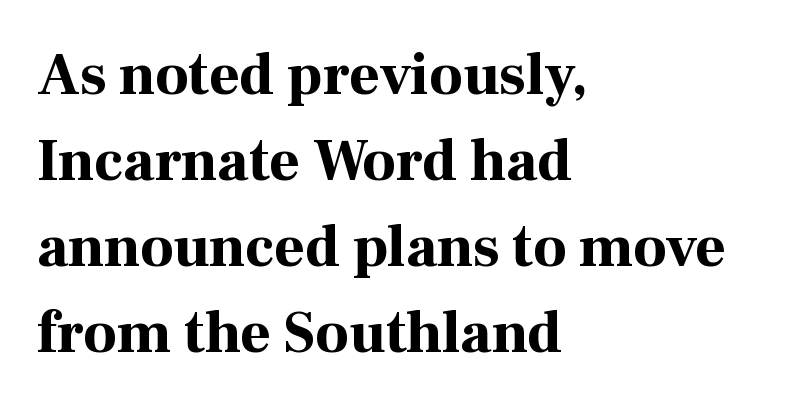
Q: Is the text bold? A: Yes.
Q: Is the text italic (slanted)? A: No, it is upright.
Q: Is the typeface a serif or a sans-serif typeface? A: Serif.
Q: Is the text underlined? A: No.
Q: How is the paragraph aligned? A: Left-aligned.
Q: Is the spacing between letters normal or unusually wide? A: Normal.
Q: Is the spacing between lines tight, normal or loose? A: Normal.
Q: Width (condensed, normal, or wide)? A: Normal.
Q: Stroke contrast? A: High.
Q: x-height? A: Medium.
Q: Monospaced? A: No.
